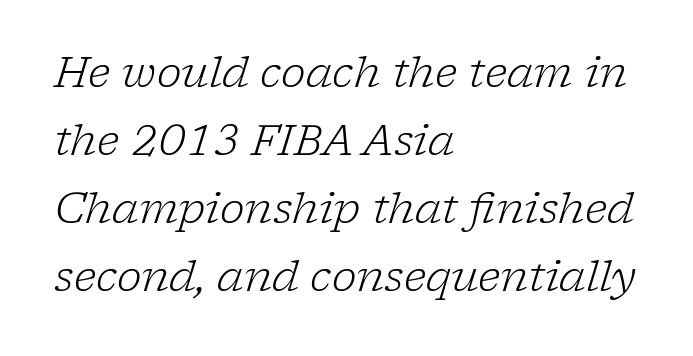
{"serif": "yes", "italic": "yes", "lean": "right", "slant_degrees": 17, "bold": "no", "weight": "light", "width": "normal", "stroke_contrast": "low", "x_height": "medium", "monospaced": "no", "underline": "no", "align": "left", "line_spacing": "normal", "line_spacing_ratio": 1.62, "letter_spacing": "normal", "letter_spacing_em": 0.0, "glyph_px": 42}
